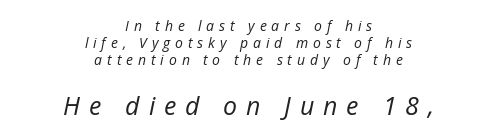
Q: Is the text bold? A: No.
Q: Is the text italic (slanted)? A: Yes, it leans right by about 12 degrees.
Q: Is the text underlined? A: No.
Q: How is the paragraph aligned? A: Centered.
Q: Is the spacing between letters normal or unusually wide? A: Unusually wide.
Q: Which block of text is set in a larger size, the first (top) or the second (bottom)? A: The second (bottom) one.
